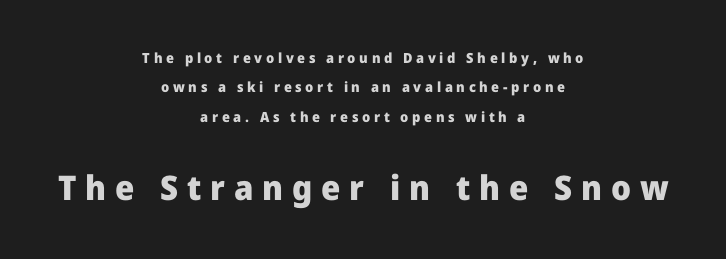
{"serif": "no", "italic": "no", "bold": "yes", "weight": "heavy", "width": "normal", "stroke_contrast": "low", "x_height": "medium", "monospaced": "no", "underline": "no", "align": "center", "line_spacing": "loose", "line_spacing_ratio": 2.1, "letter_spacing": "wide", "letter_spacing_em": 0.26, "larger_block": "second", "size_ratio": 2.43, "glyph_px": 34}
